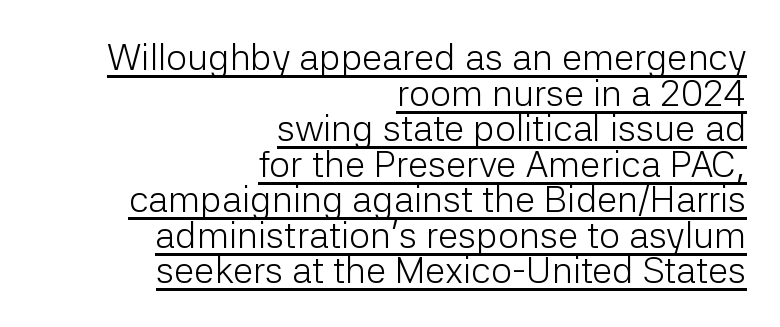
The image shows 37 px light sans-serif type, upright; set right-aligned, tight line spacing (0.96x), normal letter spacing, underlined; low stroke contrast and a medium x-height.
